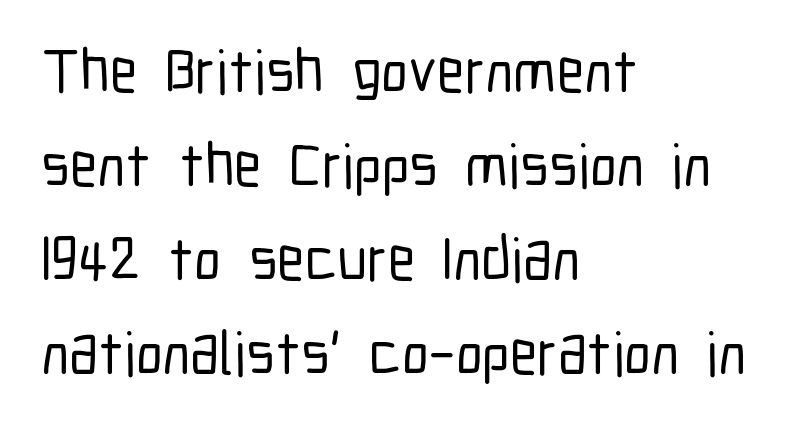
Q: Is the text italic (slanted)? A: No, it is upright.
Q: Is the typeface a serif or a sans-serif typeface? A: Sans-serif.
Q: Is the text underlined? A: No.
Q: How is the paragraph aligned? A: Left-aligned.
Q: Is the spacing between letters normal or unusually wide? A: Normal.
Q: Is the spacing between lines tight, normal or loose? A: Normal.
Q: Width (condensed, normal, or wide)? A: Condensed.
Q: Stroke contrast? A: Low.
Q: x-height? A: Medium.
Q: Monospaced? A: No.
